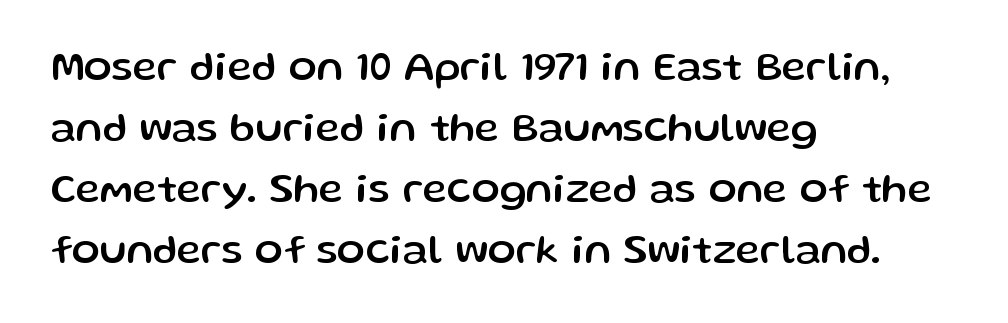
Only glyphs here, with clear space below each row. These lines are rendered in a variable-pitch font. The paragraph has a hard left edge and a soft right edge. Tall strokes in this sample are plumb rather than angled. Stroke terminals: plain, sans-serif.
